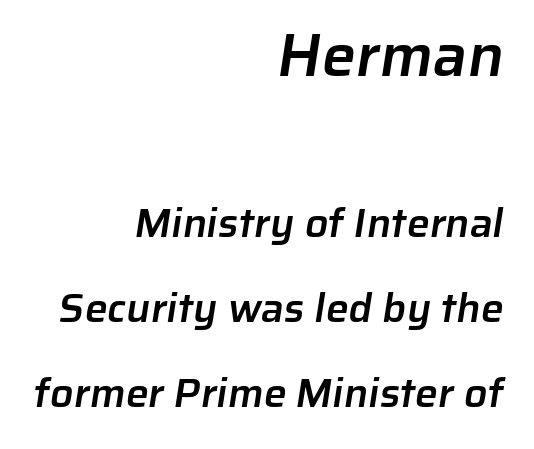
The image shows 61 px semibold sans-serif type; set right-aligned, loose line spacing (2.08x), normal letter spacing, not underlined; the first (top) block is 1.49x larger; low stroke contrast and a medium x-height.
